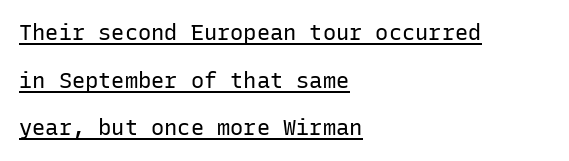
The horizontal fit of the characters is conventional and even. The leading is generous, giving the passage an open texture. The ragged edge is on the right, which tells us the setting is flush left. Does the lettering tilt? It doesn't — this is upright. Does a line run under the words? Yes, clearly.
